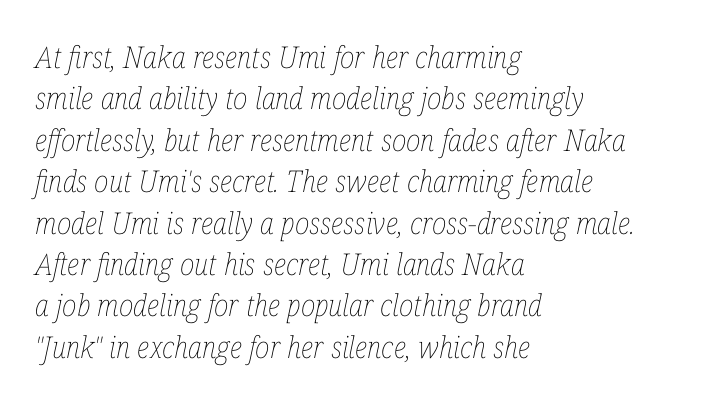
A student would call this left alignment; a typographer would say flush left, rag right. You could not count columns in this text — the font is proportionally spaced. The area under the type is left untouched. Vertical spacing — default. Caption: standard tracking, unaltered. Every character sits at an angle, as italics do.
